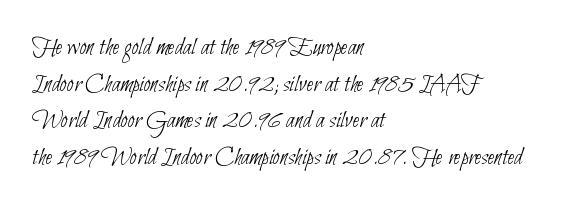
Q: Is the text bold? A: No.
Q: Is the text underlined? A: No.
Q: How is the paragraph aligned? A: Left-aligned.
Q: Is the spacing between letters normal or unusually wide? A: Normal.
Q: Is the spacing between lines tight, normal or loose? A: Normal.
